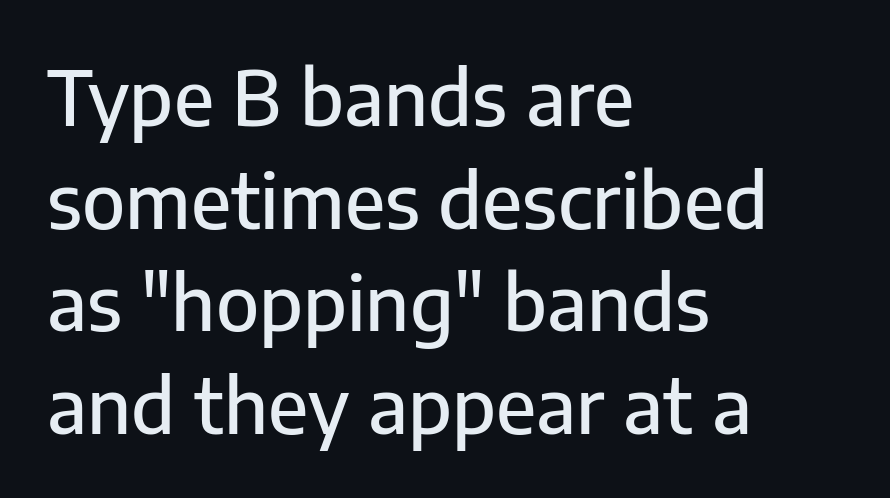
Q: Is the text italic (slanted)? A: No, it is upright.
Q: Is the typeface a serif or a sans-serif typeface? A: Sans-serif.
Q: Is the text underlined? A: No.
Q: How is the paragraph aligned? A: Left-aligned.
Q: Is the spacing between letters normal or unusually wide? A: Normal.
Q: Is the spacing between lines tight, normal or loose? A: Normal.
Q: Width (condensed, normal, or wide)? A: Normal.
Q: Stroke contrast? A: Low.
Q: x-height? A: Medium.
Q: Monospaced? A: No.
